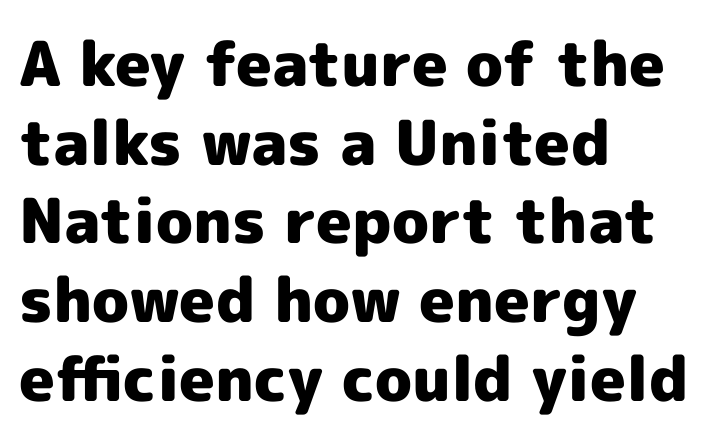
The image shows 62 px heavy sans-serif type, upright; set left-aligned, normal line spacing (1.27x), normal letter spacing, not underlined; a medium x-height.
